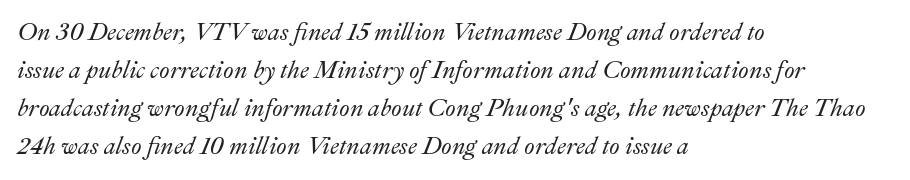
The image shows 24 px text type, italic (leaning right); set left-aligned, normal line spacing (1.59x), normal letter spacing, not underlined.
